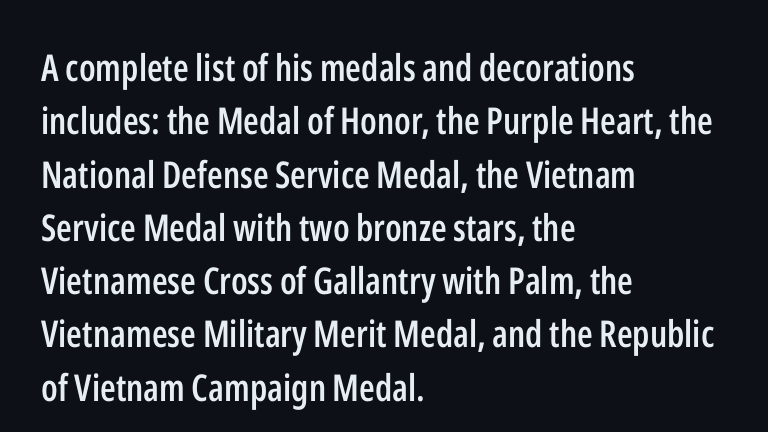
{"serif": "no", "italic": "no", "bold": "semi", "weight": "semibold", "width": "condensed", "stroke_contrast": "low", "x_height": "medium", "monospaced": "no", "underline": "no", "align": "left", "line_spacing": "normal", "line_spacing_ratio": 1.44, "letter_spacing": "normal", "letter_spacing_em": 0.0, "glyph_px": 37}
